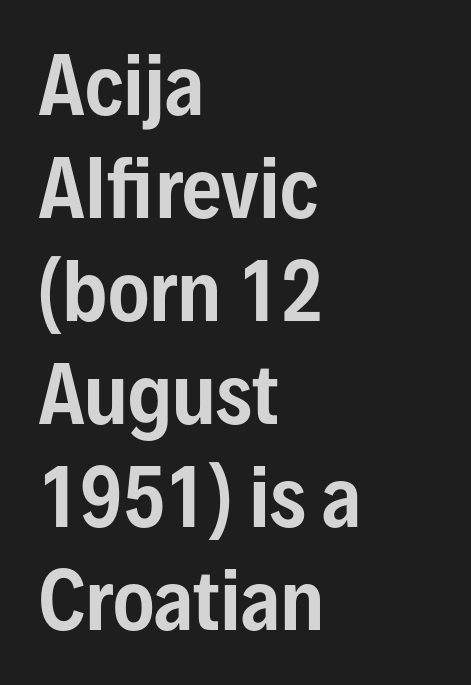
Q: Is the text italic (slanted)? A: No, it is upright.
Q: Is the typeface a serif or a sans-serif typeface? A: Sans-serif.
Q: Is the text underlined? A: No.
Q: How is the paragraph aligned? A: Left-aligned.
Q: Is the spacing between letters normal or unusually wide? A: Normal.
Q: Is the spacing between lines tight, normal or loose? A: Normal.
Q: Width (condensed, normal, or wide)? A: Condensed.
Q: Stroke contrast? A: Low.
Q: x-height? A: Medium.
Q: Monospaced? A: No.
